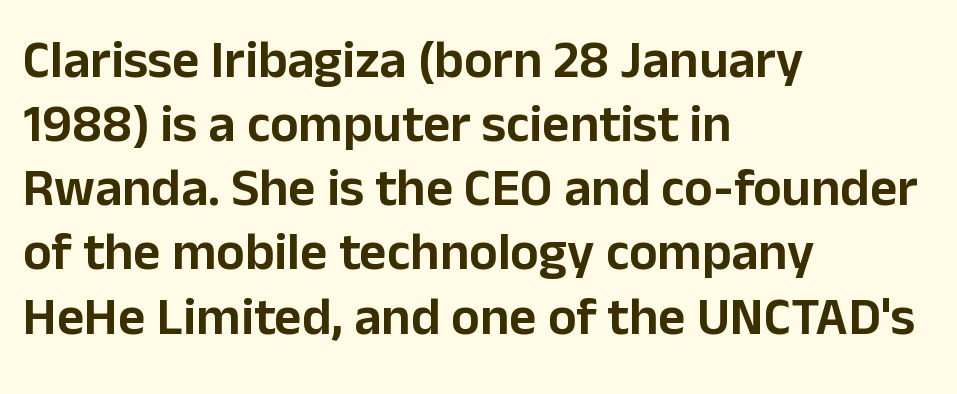
The image shows 53 px sans-serif type, upright; set left-aligned, line spacing 1.21x, normal letter spacing, not underlined; low stroke contrast and a medium x-height.
